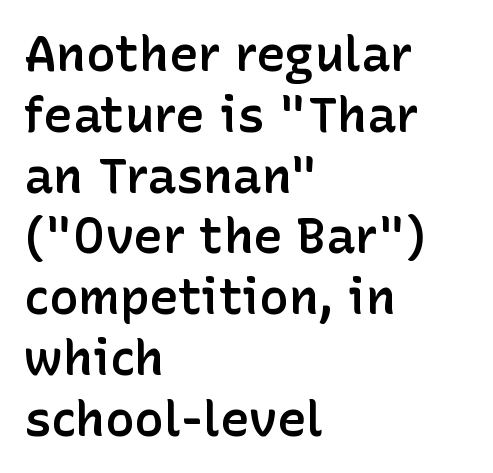
Q: Is the text bold? A: Semi-bold.
Q: Is the text italic (slanted)? A: No, it is upright.
Q: Is the typeface a serif or a sans-serif typeface? A: Sans-serif.
Q: Is the text underlined? A: No.
Q: How is the paragraph aligned? A: Left-aligned.
Q: Is the spacing between letters normal or unusually wide? A: Normal.
Q: Width (condensed, normal, or wide)? A: Normal.
Q: Stroke contrast? A: Low.
Q: x-height? A: Medium.
Q: Monospaced? A: No.
